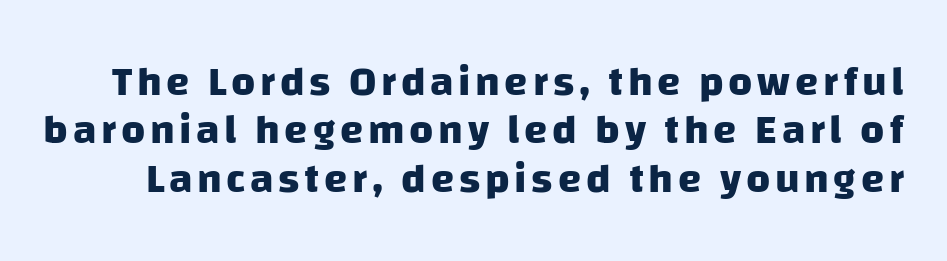
{"serif": "no", "bold": "yes", "weight": "heavy", "width": "normal", "stroke_contrast": "low", "x_height": "large", "monospaced": "no", "underline": "no", "line_spacing": "tight", "line_spacing_ratio": 1.15, "glyph_px": 42}
